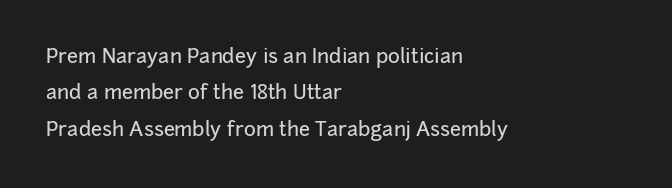
Q: Is the text italic (slanted)? A: No, it is upright.
Q: Is the text underlined? A: No.
Q: How is the paragraph aligned? A: Left-aligned.
Q: Is the spacing between letters normal or unusually wide? A: Normal.
